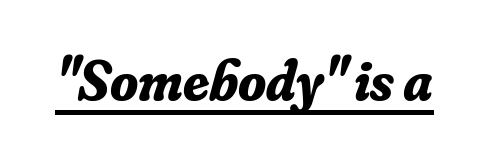
Q: Is the text bold? A: Yes.
Q: Is the text italic (slanted)? A: Yes, it leans right by about 16 degrees.
Q: Is the typeface a serif or a sans-serif typeface? A: Serif.
Q: Is the text underlined? A: Yes.
Q: Is the spacing between letters normal or unusually wide? A: Normal.
Q: Width (condensed, normal, or wide)? A: Normal.
Q: Stroke contrast? A: Low.
Q: x-height? A: Small.
Q: Monospaced? A: No.
